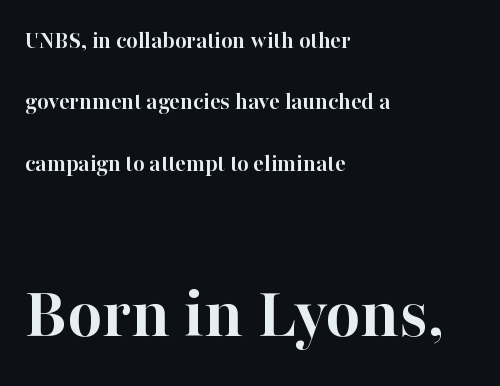
{"serif": "yes", "italic": "no", "bold": "yes", "weight": "semibold", "width": "normal", "stroke_contrast": "high", "x_height": "medium", "monospaced": "no", "underline": "no", "align": "left", "line_spacing": "loose", "line_spacing_ratio": 2.46, "letter_spacing": "normal", "letter_spacing_em": 0.0, "larger_block": "second", "size_ratio": 3.0, "glyph_px": 75}
